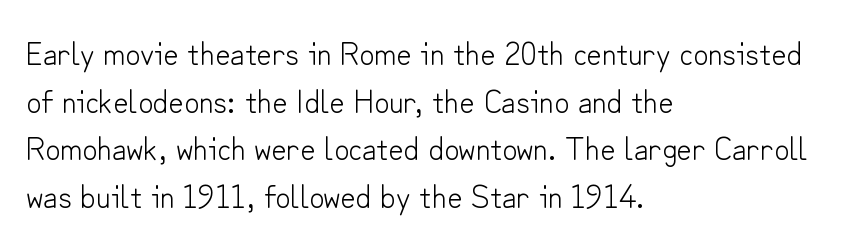
Q: Is the text bold? A: No.
Q: Is the text italic (slanted)? A: No, it is upright.
Q: Is the typeface a serif or a sans-serif typeface? A: Sans-serif.
Q: Is the text underlined? A: No.
Q: How is the paragraph aligned? A: Left-aligned.
Q: Is the spacing between letters normal or unusually wide? A: Normal.
Q: Is the spacing between lines tight, normal or loose? A: Normal.
Q: Width (condensed, normal, or wide)? A: Normal.
Q: Stroke contrast? A: Low.
Q: x-height? A: Small.
Q: Monospaced? A: No.
